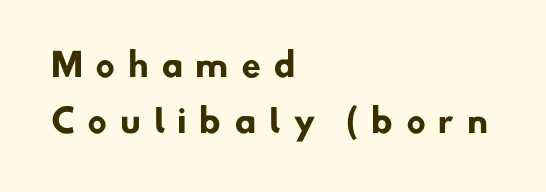
Chunky letters — that's bold for sure. Honestly, the letter spacing is so wide it's the main thing you notice. The passage shown is typeset with a sans-serif family. Looks like regular typesetting: each glyph gets only the width it needs. These lines stack with their left ends in a neat column. Clear beneath every line of the passage.
